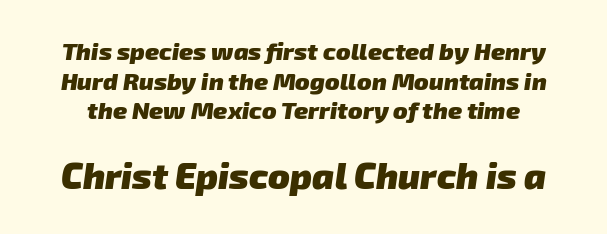
{"serif": "no", "bold": "yes", "weight": "heavy", "width": "normal", "stroke_contrast": "low", "x_height": "medium", "monospaced": "no", "underline": "no", "line_spacing_ratio": 1.23, "letter_spacing": "normal", "letter_spacing_em": 0.0, "larger_block": "second", "size_ratio": 1.5, "glyph_px": 36}
